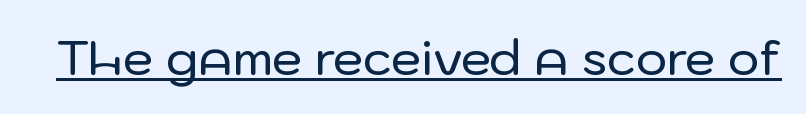
Q: Is the text italic (slanted)? A: No, it is upright.
Q: Is the typeface a serif or a sans-serif typeface? A: Sans-serif.
Q: Is the text underlined? A: Yes.
Q: Is the spacing between letters normal or unusually wide? A: Normal.
Q: Width (condensed, normal, or wide)? A: Normal.
Q: Stroke contrast? A: Low.
Q: x-height? A: Medium.
Q: Monospaced? A: No.
